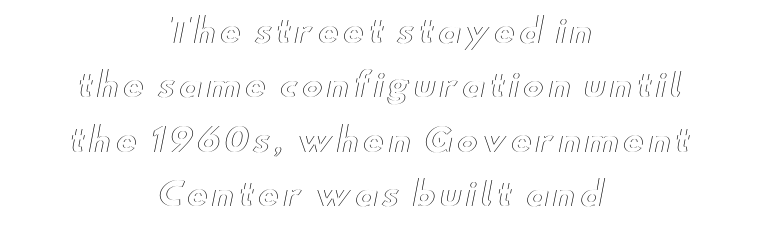
The image shows 32 px wide type; set centered, normal line spacing (1.7x), not underlined; a small x-height.
